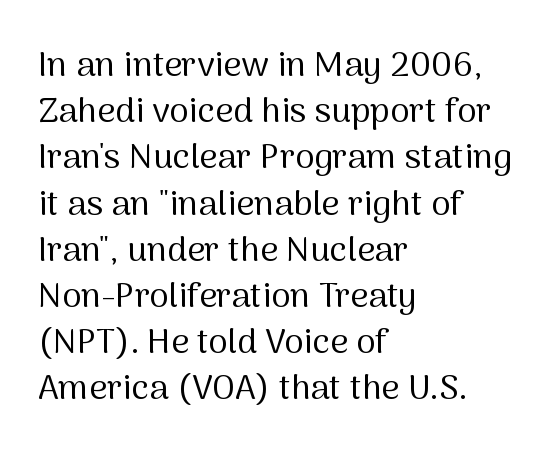
Here the designer chose a conventional face with non-uniform glyph widths. Nobody drew a line under any word here. What's the leading like? Ordinary, nothing unusual. The horizontal fit of the characters is conventional and even. Stems and bowls with no extra thickness — not bold.
